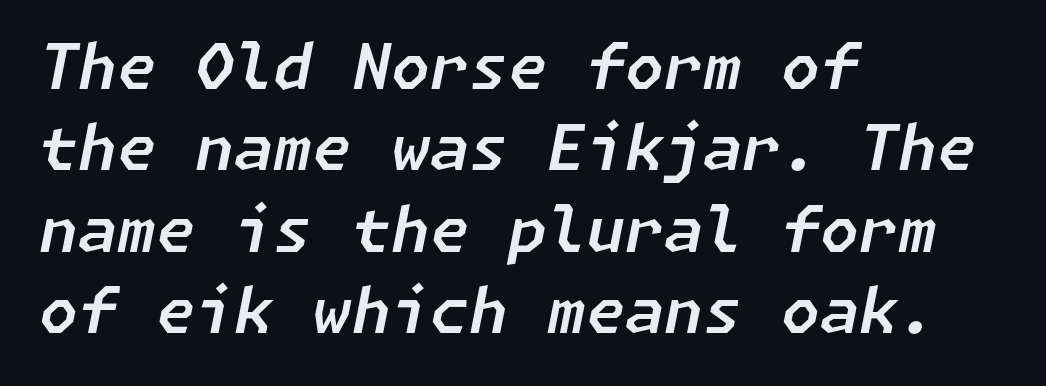
The image shows 63 px text type, italic (leaning right); set left-aligned, normal line spacing (1.29x), normal letter spacing, not underlined; low stroke contrast and a medium x-height.
